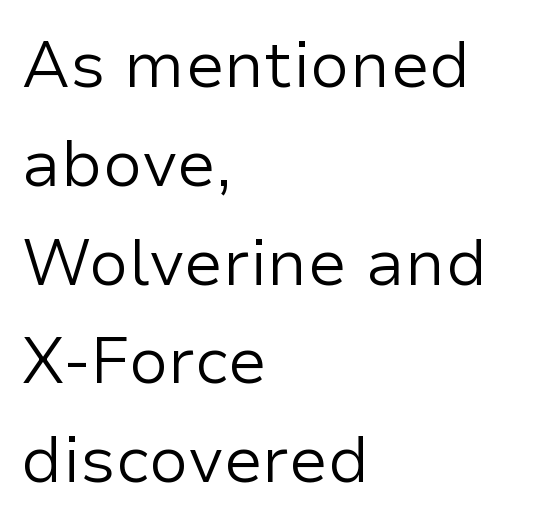
The image shows 65 px regular-weight sans-serif type, upright; set left-aligned, normal line spacing (1.52x), normal letter spacing, not underlined; low stroke contrast and a medium x-height.
